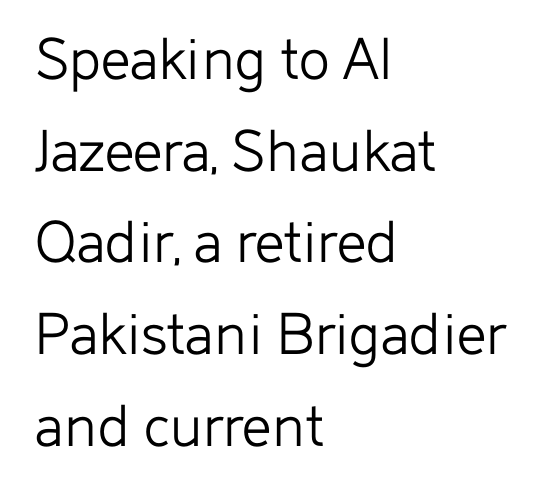
{"serif": "no", "italic": "no", "bold": "no", "weight": "light", "width": "normal", "stroke_contrast": "low", "x_height": "medium", "monospaced": "no", "underline": "no", "align": "left", "line_spacing": "normal", "line_spacing_ratio": 1.41, "letter_spacing": "normal", "letter_spacing_em": 0.0, "glyph_px": 65}
